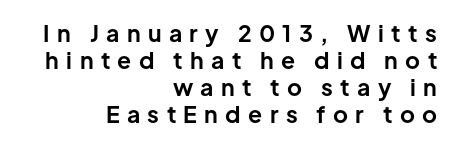
Q: Is the text bold? A: Yes.
Q: Is the text italic (slanted)? A: No, it is upright.
Q: Is the text underlined? A: No.
Q: How is the paragraph aligned? A: Right-aligned.
Q: Is the spacing between letters normal or unusually wide? A: Unusually wide.
